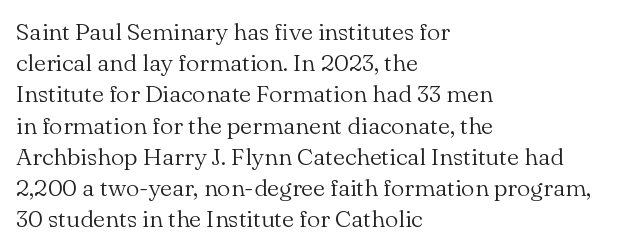
Q: Is the text bold? A: No.
Q: Is the text italic (slanted)? A: No, it is upright.
Q: Is the text underlined? A: No.
Q: How is the paragraph aligned? A: Left-aligned.
Q: Is the spacing between letters normal or unusually wide? A: Normal.
Q: Is the spacing between lines tight, normal or loose? A: Normal.
